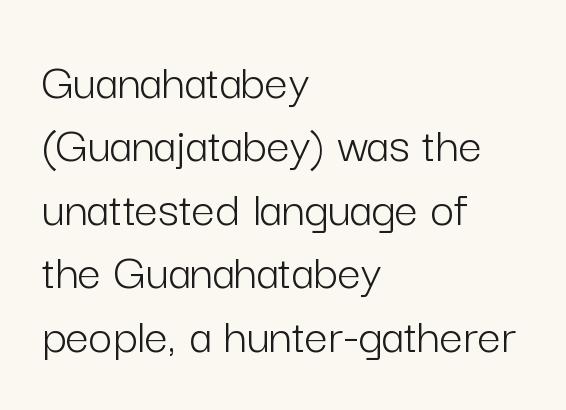
Q: Is the text bold? A: No.
Q: Is the text italic (slanted)? A: No, it is upright.
Q: Is the typeface a serif or a sans-serif typeface? A: Sans-serif.
Q: Is the text underlined? A: No.
Q: How is the paragraph aligned? A: Left-aligned.
Q: Is the spacing between letters normal or unusually wide? A: Normal.
Q: Width (condensed, normal, or wide)? A: Normal.
Q: Stroke contrast? A: Low.
Q: x-height? A: Medium.
Q: Monospaced? A: No.
